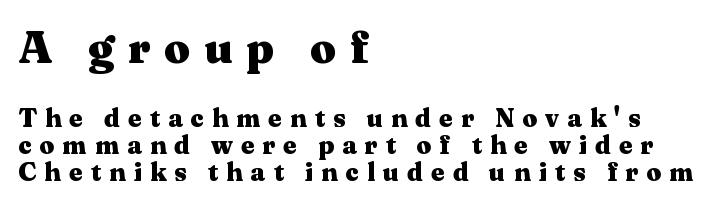
A typesetter would mark this as roman, not italic. Unlike a clean sans, this face finishes its strokes with serifs. Students, note that the glyphs here are deliberately spaced far apart. Bigger letters appear in the top chunk; the bottom chunk is reduced. The lines are packed closely together with very little leading. Words float on clear page, feet unadorned.
